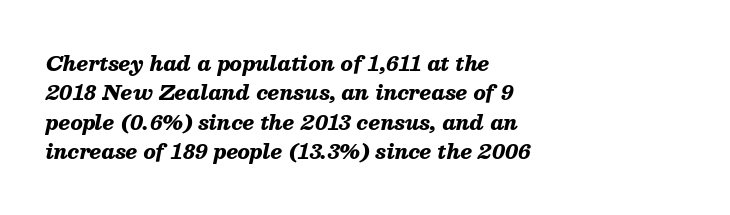
The compositor pushed each line to the left boundary. Successive baselines arrive at the customary interval. I'd describe the lettering as bold — thick and assertive. The lettering tilts uniformly, giving the passage an italic look. Nobody touched the tracking dial on this one.
